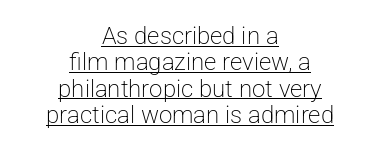
Q: Is the text bold? A: No.
Q: Is the text italic (slanted)? A: No, it is upright.
Q: Is the text underlined? A: Yes.
Q: How is the paragraph aligned? A: Centered.
Q: Is the spacing between letters normal or unusually wide? A: Normal.
Q: Is the spacing between lines tight, normal or loose? A: Tight.
